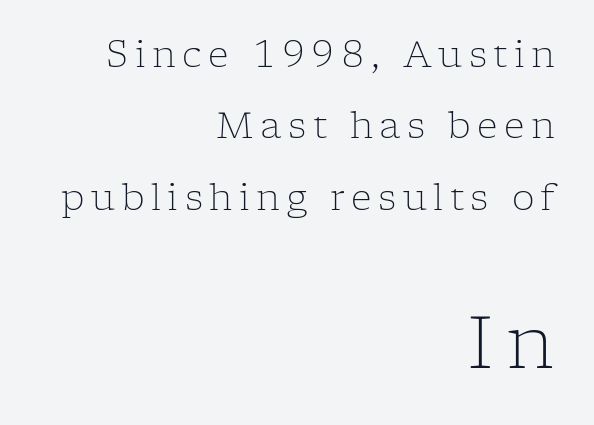
Q: Is the text bold? A: No.
Q: Is the text italic (slanted)? A: No, it is upright.
Q: Is the typeface a serif or a sans-serif typeface? A: Serif.
Q: Is the text underlined? A: No.
Q: How is the paragraph aligned? A: Right-aligned.
Q: Is the spacing between lines tight, normal or loose? A: Loose.
Q: Which block of text is set in a larger size, the first (top) or the second (bottom)? A: The second (bottom) one.
Q: Width (condensed, normal, or wide)? A: Normal.
Q: Stroke contrast? A: Low.
Q: x-height? A: Medium.
Q: Monospaced? A: No.
